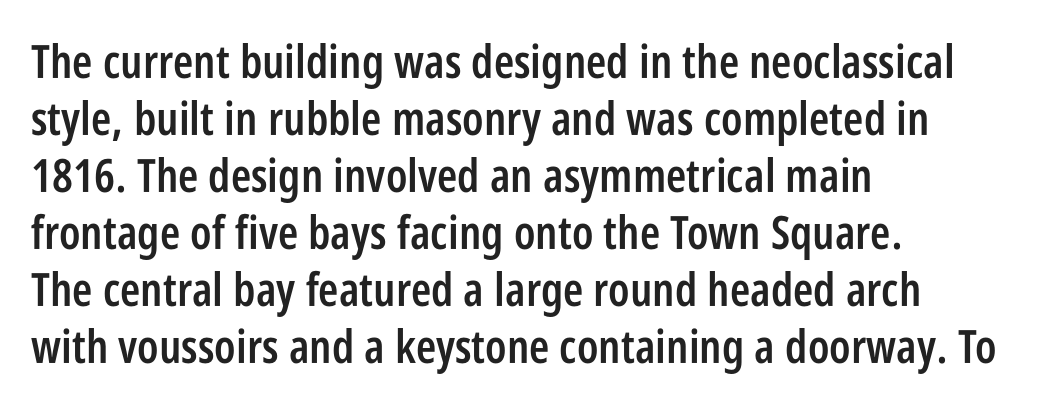
The image shows 46 px semibold, condensed sans-serif type, upright; set left-aligned, line spacing 1.24x, normal letter spacing, not underlined; low stroke contrast and a large x-height.
